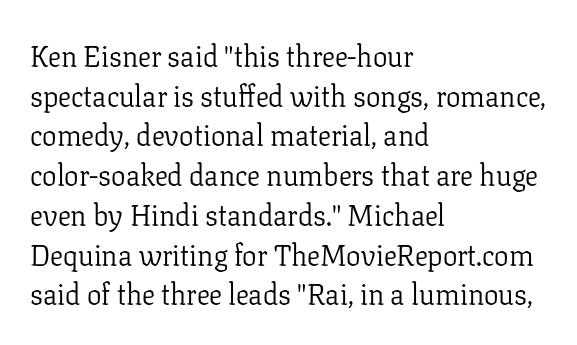
{"serif": "yes", "italic": "no", "bold": "no", "weight": "light", "width": "normal", "stroke_contrast": "low", "x_height": "medium", "monospaced": "no", "underline": "no", "align": "left", "line_spacing": "normal", "line_spacing_ratio": 1.37, "letter_spacing": "normal", "letter_spacing_em": 0.0, "glyph_px": 29}
